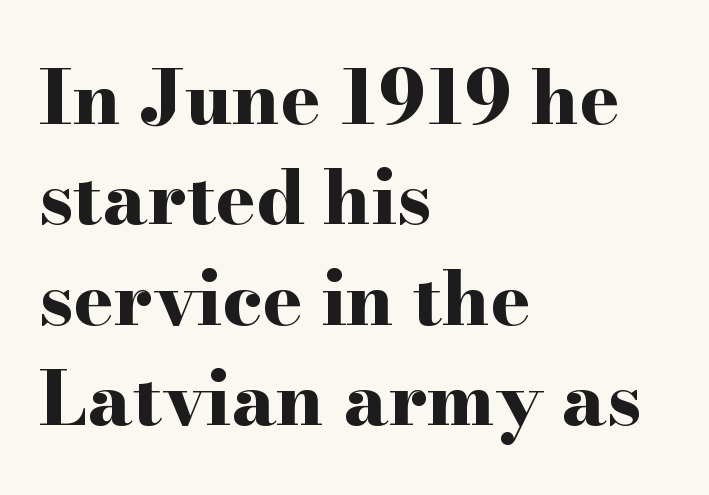
{"serif": "yes", "italic": "no", "bold": "yes", "weight": "bold", "width": "wide", "stroke_contrast": "high", "x_height": "small", "monospaced": "no", "underline": "no", "align": "left", "line_spacing": "normal", "line_spacing_ratio": 1.34, "letter_spacing": "normal", "letter_spacing_em": 0.0, "glyph_px": 75}
